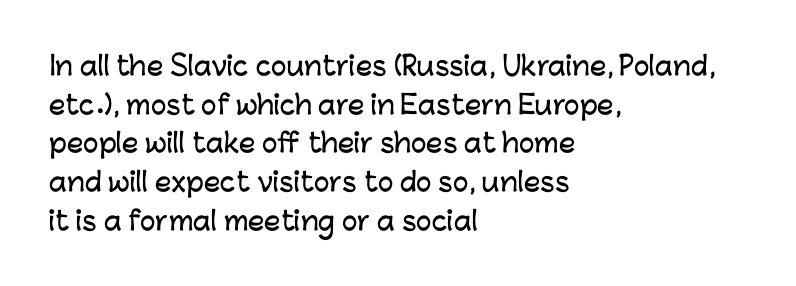
Q: Is the text italic (slanted)? A: No, it is upright.
Q: Is the text underlined? A: No.
Q: How is the paragraph aligned? A: Left-aligned.
Q: Is the spacing between letters normal or unusually wide? A: Normal.
Q: Is the spacing between lines tight, normal or loose? A: Normal.
